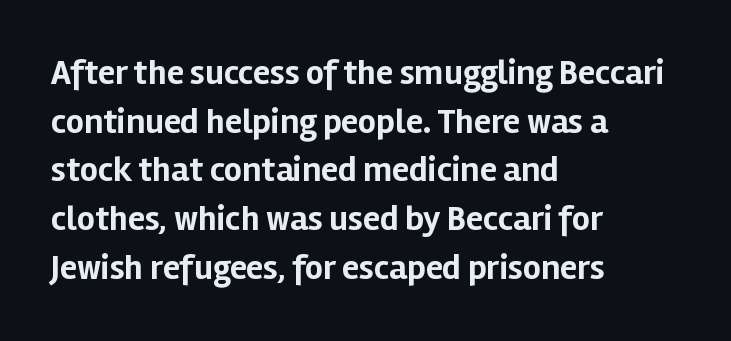
The letters sit at their default tracking, neither squeezed nor spread. The lines sit at an ordinary, default distance from one another. On the weight axis this lands at bold, roughly 700. The characters display no serif detailing; their extremities are plain. Character widths vary here, with narrow letters taking less room than wide ones. When letters stand straight like this, we call the style roman or upright.
